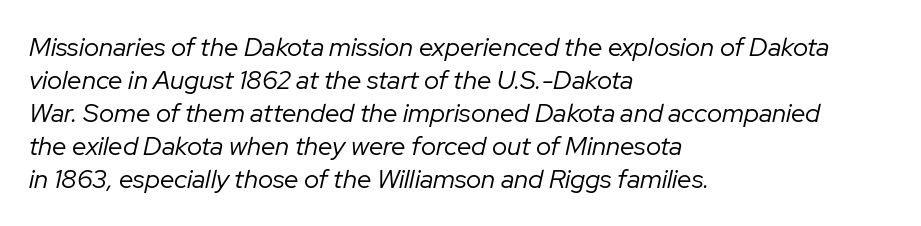
The image shows 26 px text type, italic (leaning right); set left-aligned, normal line spacing (1.27x), normal letter spacing, not underlined.
